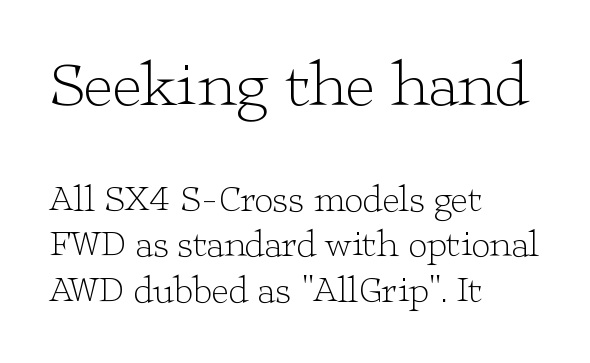
Q: Is the text bold? A: No.
Q: Is the text italic (slanted)? A: No, it is upright.
Q: Is the typeface a serif or a sans-serif typeface? A: Serif.
Q: Is the text underlined? A: No.
Q: How is the paragraph aligned? A: Left-aligned.
Q: Is the spacing between letters normal or unusually wide? A: Normal.
Q: Which block of text is set in a larger size, the first (top) or the second (bottom)? A: The first (top) one.
Q: Width (condensed, normal, or wide)? A: Wide.
Q: Stroke contrast? A: Low.
Q: x-height? A: Medium.
Q: Monospaced? A: No.
